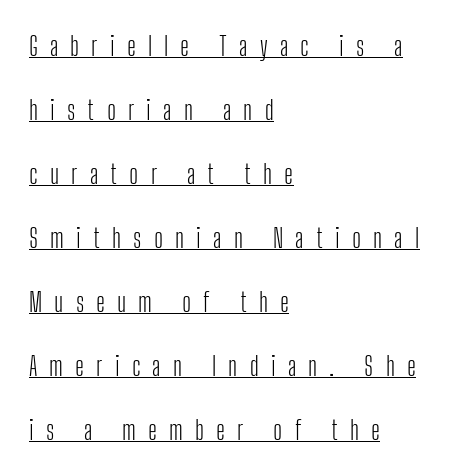
The image shows 27 px text type, upright; set left-aligned, loose line spacing (2.37x), unusually wide letter spacing (+0.45 em), underlined.
